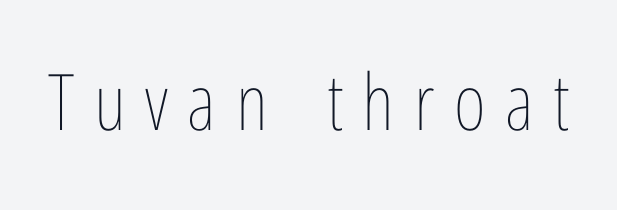
The image shows 78 px thin, condensed type, upright; set unusually wide letter spacing (+0.25 em), not underlined; low stroke contrast and a medium x-height.
